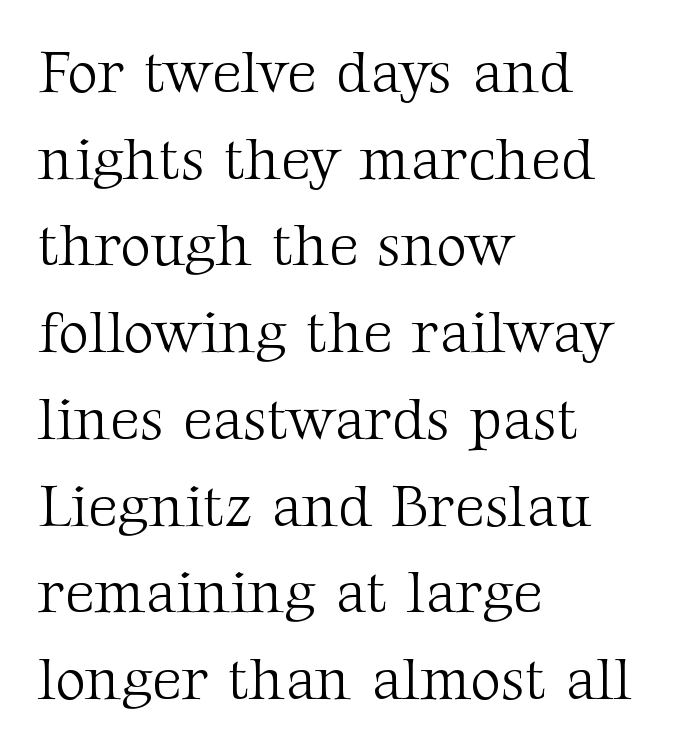
{"serif": "yes", "italic": "no", "bold": "no", "weight": "light", "width": "normal", "stroke_contrast": "medium", "x_height": "medium", "monospaced": "no", "underline": "no", "align": "left", "line_spacing": "normal", "line_spacing_ratio": 1.47, "letter_spacing": "normal", "letter_spacing_em": 0.0, "glyph_px": 59}
